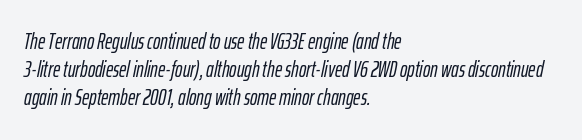
Casual observation: everything's shoved over to the left. Characters are canted at an angle relative to the baseline's perpendicular. Only glyphs here, with clear space below each row. The horizontal fit of the characters is conventional and even. These lines sit exactly where default settings would place them.
